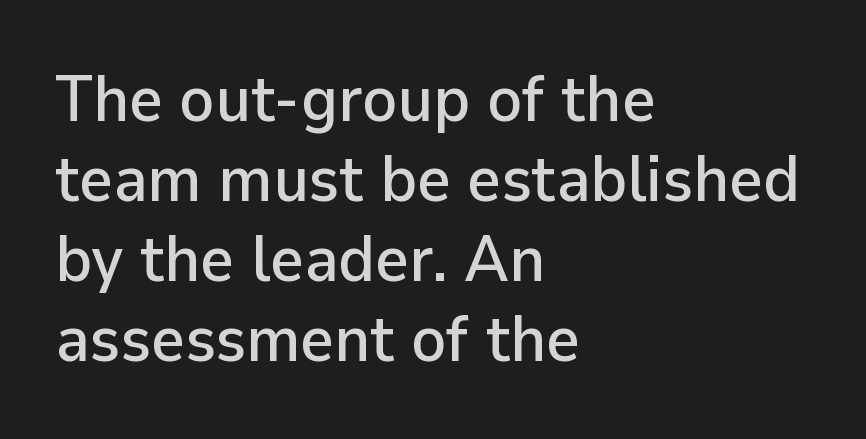
The image shows 65 px sans-serif type, upright; set left-aligned, line spacing 1.23x, normal letter spacing, not underlined; low stroke contrast and a medium x-height.
